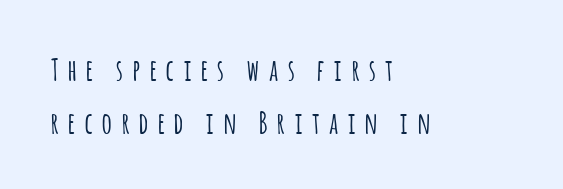
The image shows 30 px condensed sans-serif type, upright; set left-aligned, line spacing 1.78x, unusually wide letter spacing (+0.33 em), not underlined; low stroke contrast and a large x-height.
